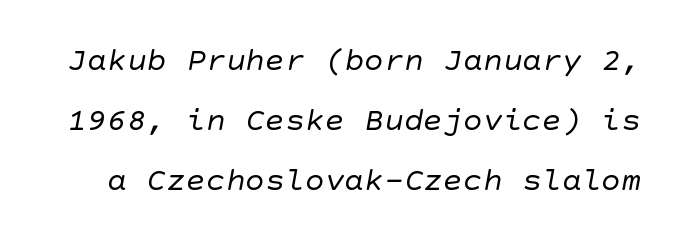
{"serif": "no", "bold": "no", "weight": "regular", "width": "normal", "stroke_contrast": "low", "x_height": "large", "underline": "no", "line_spacing_ratio": 1.82, "letter_spacing": "normal", "letter_spacing_em": 0.0, "glyph_px": 33}
